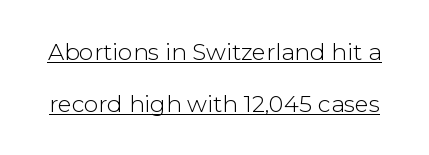
{"italic": "no", "bold": "no", "underline": "yes", "line_spacing": "loose", "line_spacing_ratio": 2.24, "letter_spacing": "normal", "letter_spacing_em": 0.0, "glyph_px": 23}
